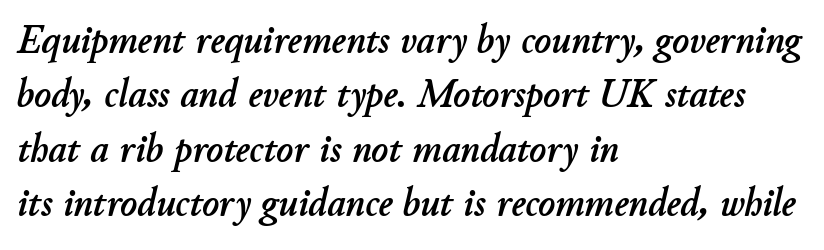
{"italic": "yes", "lean": "right", "slant_degrees": 11, "width": "normal", "stroke_contrast": "low", "x_height": "small", "monospaced": "no", "underline": "no", "align": "left", "line_spacing": "normal", "line_spacing_ratio": 1.36, "letter_spacing": "normal", "letter_spacing_em": 0.0, "glyph_px": 40}
